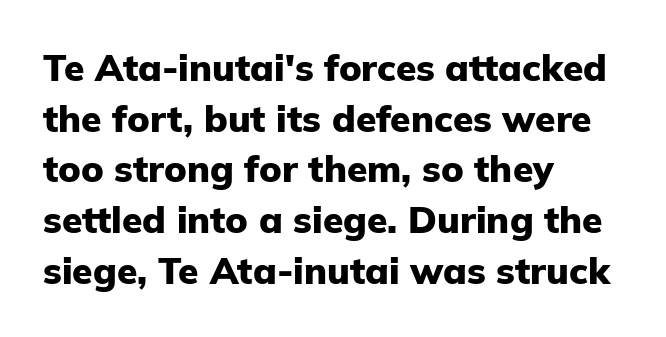
Q: Is the text bold? A: Yes.
Q: Is the text italic (slanted)? A: No, it is upright.
Q: Is the typeface a serif or a sans-serif typeface? A: Sans-serif.
Q: Is the text underlined? A: No.
Q: How is the paragraph aligned? A: Left-aligned.
Q: Is the spacing between letters normal or unusually wide? A: Normal.
Q: Is the spacing between lines tight, normal or loose? A: Normal.
Q: Width (condensed, normal, or wide)? A: Normal.
Q: Stroke contrast? A: Low.
Q: x-height? A: Medium.
Q: Monospaced? A: No.
